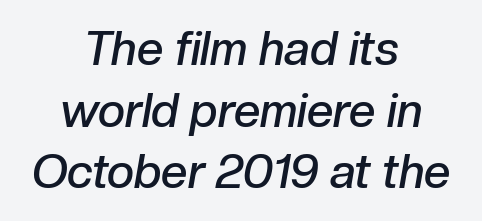
Q: Is the text bold? A: Semi-bold.
Q: Is the text italic (slanted)? A: Yes, it leans right by about 10 degrees.
Q: Is the text underlined? A: No.
Q: How is the paragraph aligned? A: Centered.
Q: Is the spacing between letters normal or unusually wide? A: Normal.
Q: Is the spacing between lines tight, normal or loose? A: Normal.
Q: Width (condensed, normal, or wide)? A: Normal.
Q: Stroke contrast? A: Low.
Q: x-height? A: Medium.
Q: Monospaced? A: No.
